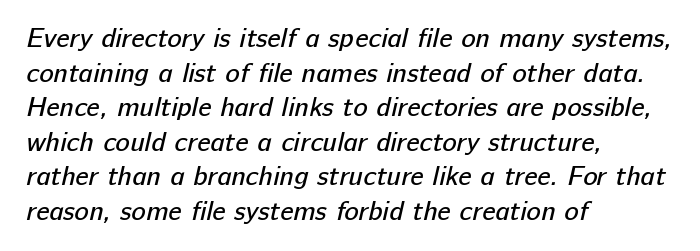
Q: Is the text bold? A: No.
Q: Is the text underlined? A: No.
Q: How is the paragraph aligned? A: Left-aligned.
Q: Is the spacing between letters normal or unusually wide? A: Normal.
Q: Is the spacing between lines tight, normal or loose? A: Normal.
